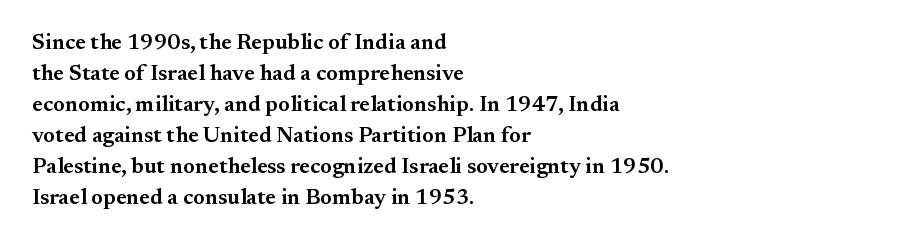
The image shows 22 px text type, upright; set left-aligned, normal line spacing (1.41x), normal letter spacing, not underlined.
